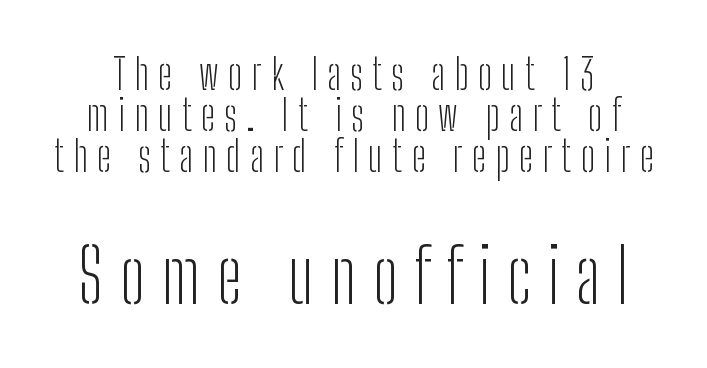
The image shows 74 px light, condensed sans-serif type, upright; set tight line spacing (0.98x), unusually wide letter spacing (+0.22 em), not underlined; the second (bottom) block is 1.76x larger; low stroke contrast and a medium x-height.
